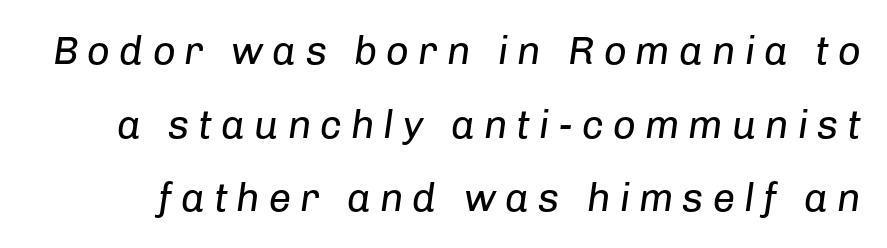
{"italic": "yes", "lean": "right", "slant_degrees": 8, "bold": "no", "weight": "regular", "width": "normal", "stroke_contrast": "low", "x_height": "medium", "monospaced": "no", "underline": "no", "line_spacing_ratio": 1.84, "letter_spacing": "wide", "letter_spacing_em": 0.22, "glyph_px": 40}
